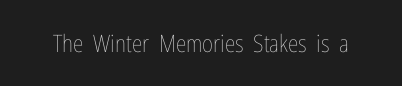
Q: Is the text bold? A: No.
Q: Is the text italic (slanted)? A: No, it is upright.
Q: Is the text underlined? A: No.
Q: Is the spacing between letters normal or unusually wide? A: Normal.
